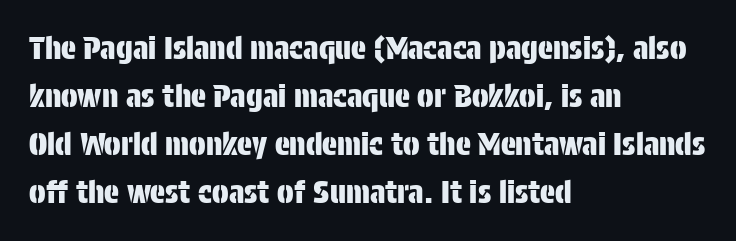
Q: Is the text italic (slanted)? A: No, it is upright.
Q: Is the typeface a serif or a sans-serif typeface? A: Sans-serif.
Q: Is the text underlined? A: No.
Q: How is the paragraph aligned? A: Left-aligned.
Q: Is the spacing between letters normal or unusually wide? A: Normal.
Q: Is the spacing between lines tight, normal or loose? A: Normal.
Q: Width (condensed, normal, or wide)? A: Condensed.
Q: Stroke contrast? A: Low.
Q: x-height? A: Large.
Q: Monospaced? A: No.
